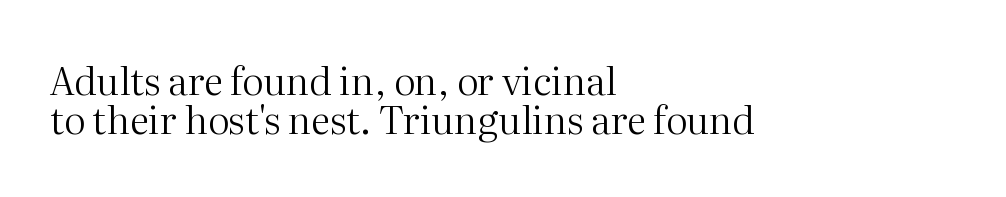
{"serif": "yes", "italic": "no", "bold": "no", "weight": "regular", "width": "normal", "stroke_contrast": "medium", "x_height": "medium", "monospaced": "no", "underline": "no", "align": "left", "line_spacing": "tight", "line_spacing_ratio": 1.03, "letter_spacing": "normal", "letter_spacing_em": 0.0, "glyph_px": 38}
